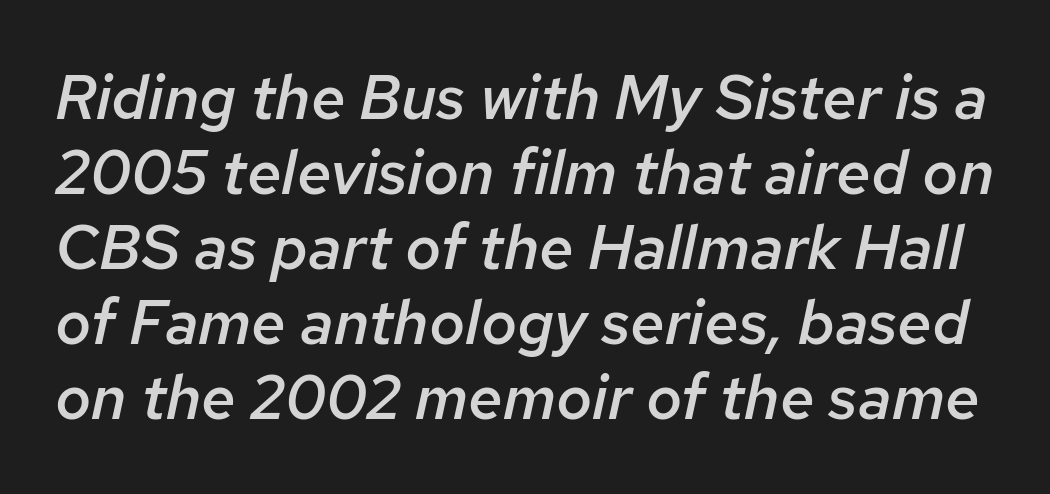
Q: Is the text bold? A: Semi-bold.
Q: Is the text italic (slanted)? A: Yes, it leans right by about 12 degrees.
Q: Is the text underlined? A: No.
Q: Is the spacing between letters normal or unusually wide? A: Normal.
Q: Width (condensed, normal, or wide)? A: Normal.
Q: Stroke contrast? A: Low.
Q: x-height? A: Medium.
Q: Monospaced? A: No.
